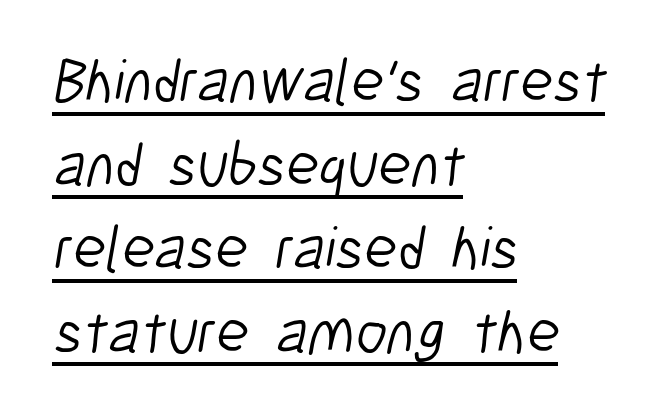
{"serif": "no", "bold": "no", "weight": "light", "width": "condensed", "stroke_contrast": "low", "x_height": "medium", "monospaced": "no", "underline": "yes", "align": "left", "line_spacing": "normal", "line_spacing_ratio": 1.37, "letter_spacing": "normal", "letter_spacing_em": 0.0, "glyph_px": 61}
